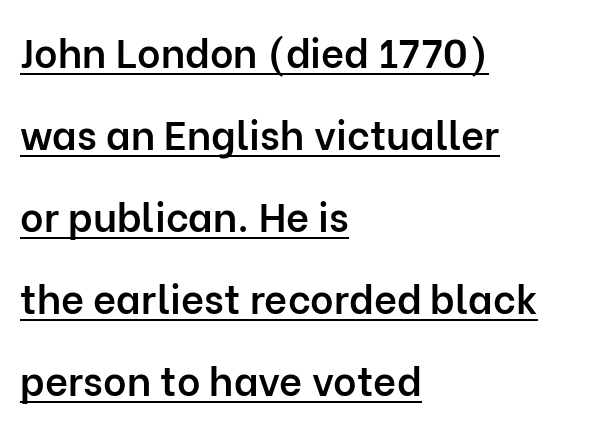
Q: Is the text bold? A: Semi-bold.
Q: Is the text italic (slanted)? A: No, it is upright.
Q: Is the typeface a serif or a sans-serif typeface? A: Sans-serif.
Q: Is the text underlined? A: Yes.
Q: How is the paragraph aligned? A: Left-aligned.
Q: Is the spacing between letters normal or unusually wide? A: Normal.
Q: Is the spacing between lines tight, normal or loose? A: Loose.
Q: Width (condensed, normal, or wide)? A: Normal.
Q: Stroke contrast? A: Low.
Q: x-height? A: Medium.
Q: Monospaced? A: No.
